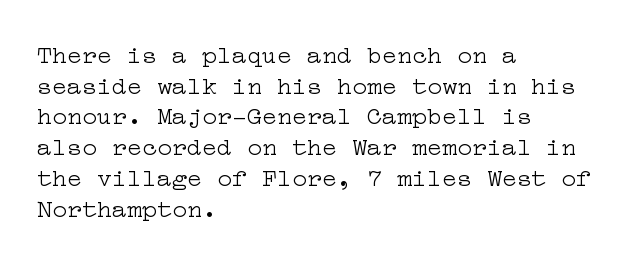
The letters look calm and open, with moderate or lighter stems. Descenders are the only things crossing below the line. Left-aligned paragraph, ragged on the right. Short note: letters normally spaced.
